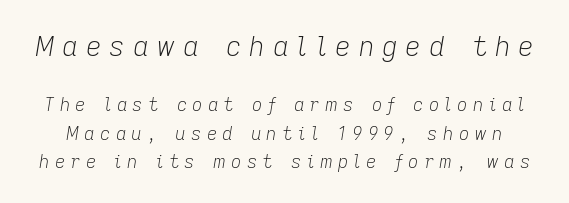
Q: Is the text bold? A: No.
Q: Is the text italic (slanted)? A: Yes, it leans right by about 9 degrees.
Q: Is the text underlined? A: No.
Q: Is the spacing between letters normal or unusually wide? A: Unusually wide.
Q: Is the spacing between lines tight, normal or loose? A: Normal.
Q: Which block of text is set in a larger size, the first (top) or the second (bottom)? A: The first (top) one.
